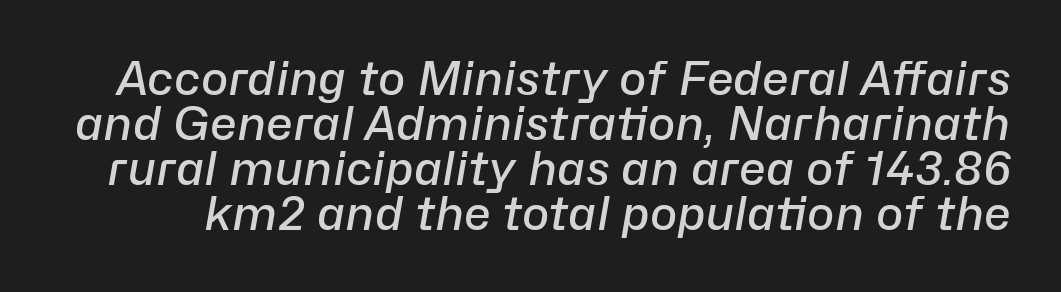
The image shows 46 px semibold type, italic (leaning right); set tight line spacing (0.98x), normal letter spacing, not underlined; low stroke contrast and a medium x-height.
